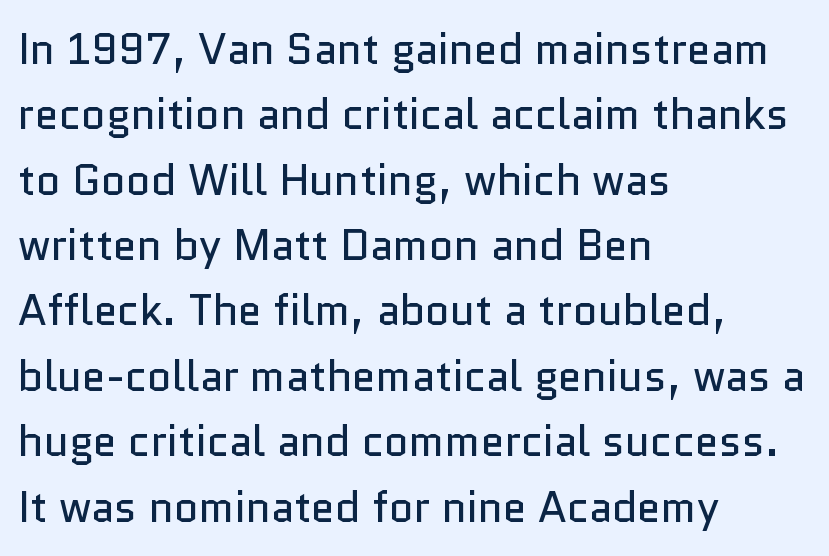
Q: Is the text bold? A: No.
Q: Is the text italic (slanted)? A: No, it is upright.
Q: Is the typeface a serif or a sans-serif typeface? A: Sans-serif.
Q: Is the text underlined? A: No.
Q: How is the paragraph aligned? A: Left-aligned.
Q: Is the spacing between letters normal or unusually wide? A: Normal.
Q: Is the spacing between lines tight, normal or loose? A: Normal.
Q: Width (condensed, normal, or wide)? A: Normal.
Q: Stroke contrast? A: Low.
Q: x-height? A: Medium.
Q: Monospaced? A: No.
